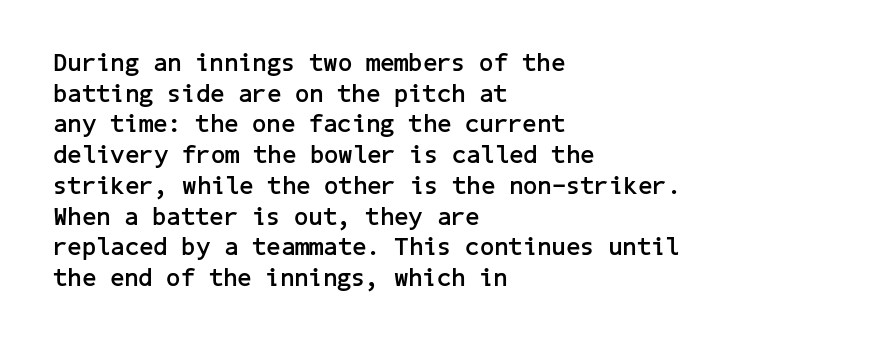
Q: Is the text bold? A: Yes.
Q: Is the text italic (slanted)? A: No, it is upright.
Q: Is the text underlined? A: No.
Q: How is the paragraph aligned? A: Left-aligned.
Q: Is the spacing between letters normal or unusually wide? A: Normal.
